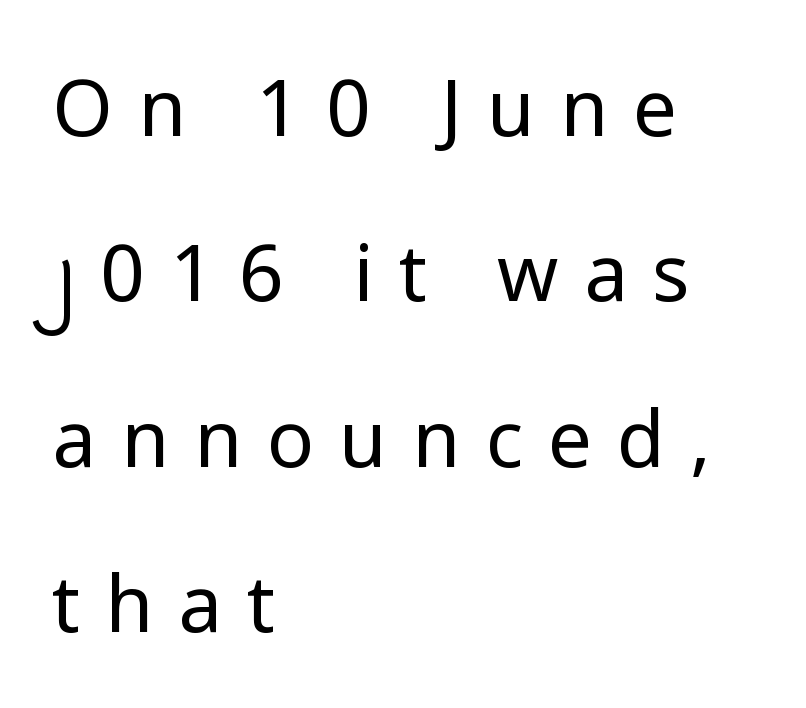
A bare baseline throughout the passage. In terms of posture, this sample is upright. Leading: increased. Loose tracking; the words dissolve into strings of separated letters. These lines are set flush left with a ragged right edge. Each letter's strokes conclude bluntly, with no projecting serifs.
